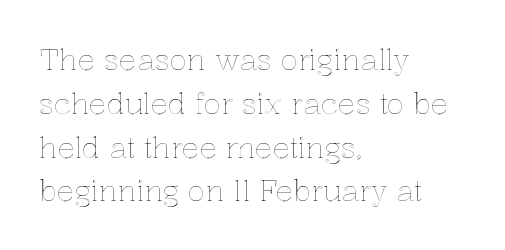
{"italic": "no", "width": "normal", "x_height": "medium", "monospaced": "no", "underline": "no", "align": "left", "line_spacing": "normal", "line_spacing_ratio": 1.51, "letter_spacing": "normal", "letter_spacing_em": 0.0, "glyph_px": 29}
